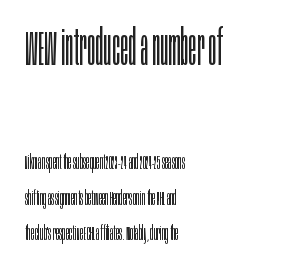
The image shows 50 px light, condensed sans-serif type, upright; set left-aligned, line spacing 1.77x, normal letter spacing, not underlined; the first (top) block is 2.5x larger; low stroke contrast and a large x-height.
